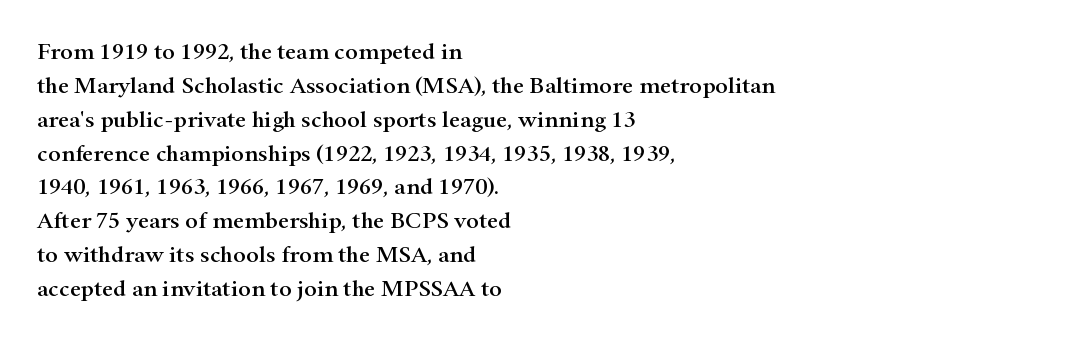
{"italic": "no", "underline": "no", "align": "left", "line_spacing": "normal", "line_spacing_ratio": 1.41, "letter_spacing": "normal", "letter_spacing_em": 0.0, "glyph_px": 24}
